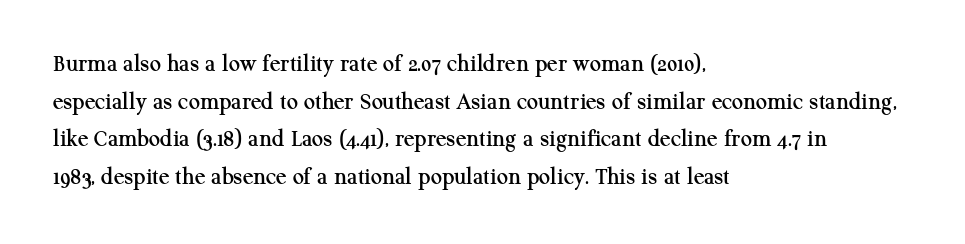
The image shows 25 px text type, upright; set left-aligned, normal line spacing (1.51x), normal letter spacing, not underlined.
